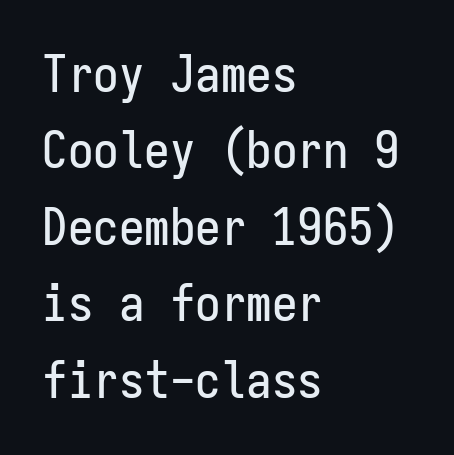
Where is the straight margin? On the left. This is the regular roman posture of the typeface. The face used here is monospaced, like something from a code editor. Plain, unruled lines of type. No feet cap the strokes, marking this as sans-serif type. Compared with typical paragraphs, the rows here are spaced about the same.
